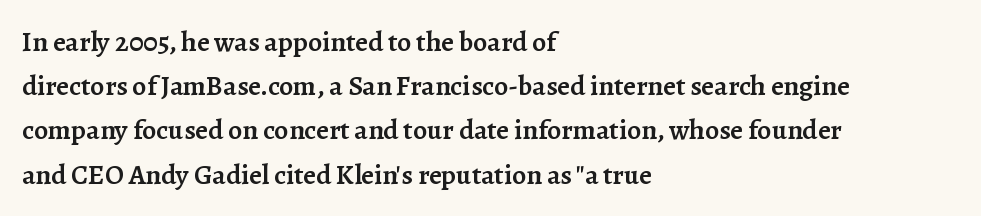
{"serif": "yes", "italic": "no", "bold": "semi", "weight": "semibold", "width": "normal", "stroke_contrast": "low", "x_height": "medium", "monospaced": "no", "underline": "no", "align": "left", "line_spacing": "normal", "line_spacing_ratio": 1.58, "letter_spacing": "normal", "letter_spacing_em": 0.0, "glyph_px": 28}
